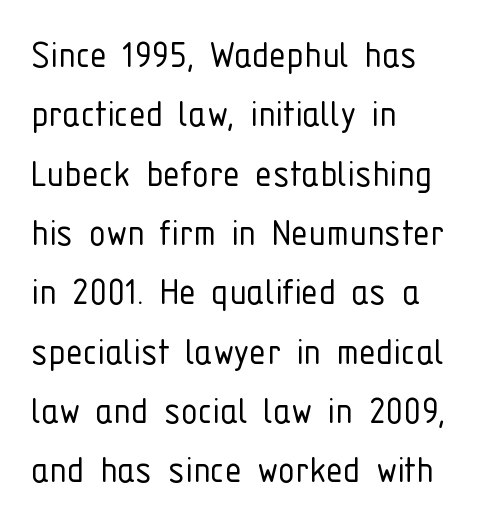
The image shows 43 px light, condensed sans-serif type, upright; set left-aligned, normal line spacing (1.38x), normal letter spacing, not underlined; low stroke contrast and a medium x-height.
